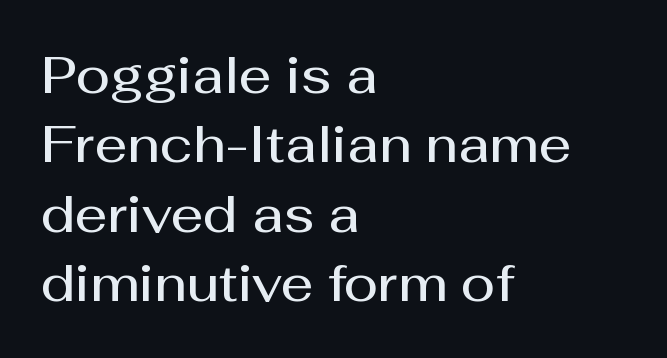
Heft: intermediate — a semibold. Note: no serifs on the glyphs. The lettering holds an erect, upright posture throughout. Observe the ordinary spacing: letters are neighbours, not strangers.
